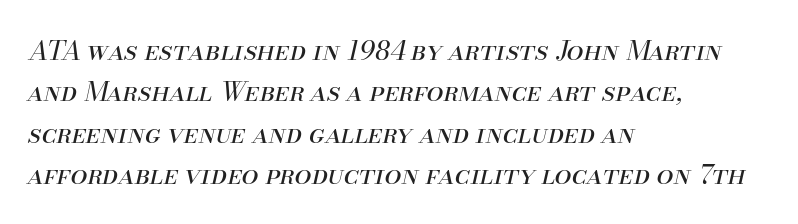
The image shows 27 px text type, italic (leaning right); set left-aligned, normal line spacing (1.53x), normal letter spacing, not underlined.
